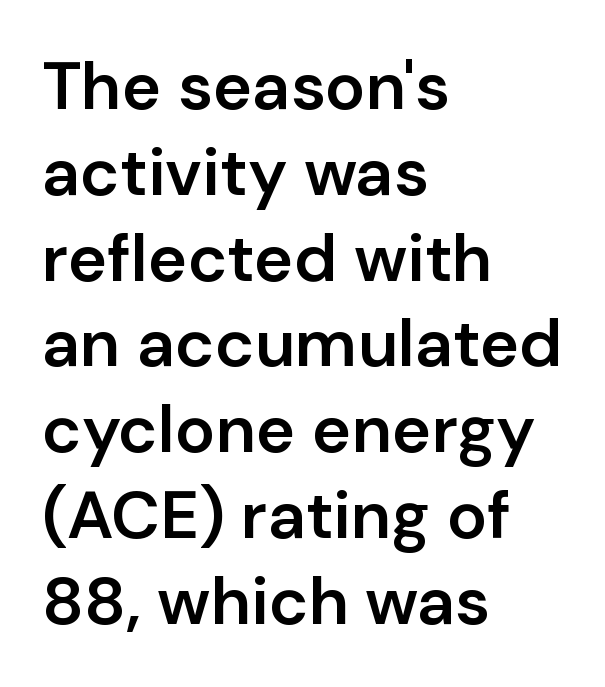
{"serif": "no", "italic": "no", "bold": "semi", "weight": "semibold", "width": "normal", "stroke_contrast": "low", "x_height": "medium", "monospaced": "no", "underline": "no", "align": "left", "line_spacing": "normal", "line_spacing_ratio": 1.28, "letter_spacing": "normal", "letter_spacing_em": 0.0, "glyph_px": 67}
